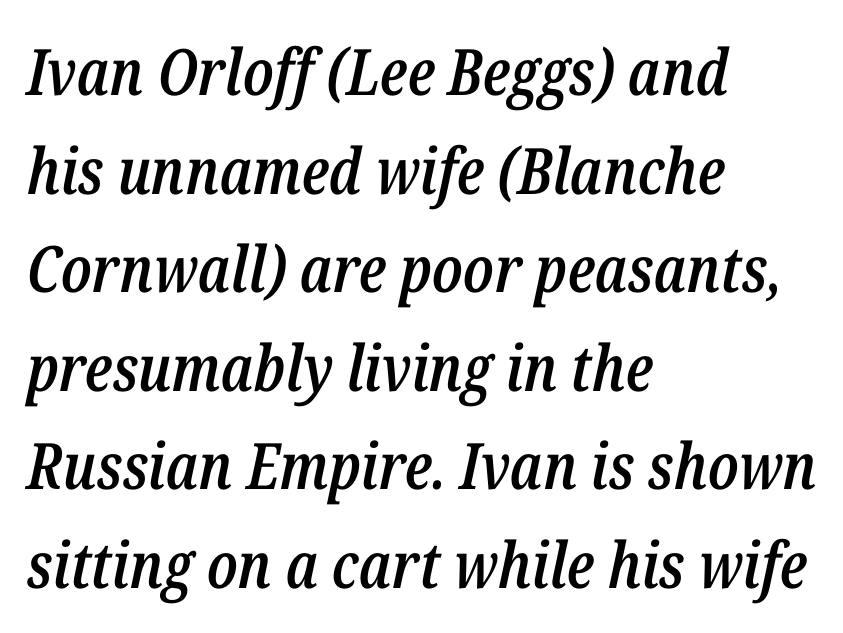
{"italic": "yes", "lean": "right", "slant_degrees": 12, "bold": "semi", "weight": "semibold", "width": "condensed", "stroke_contrast": "low", "x_height": "medium", "monospaced": "no", "underline": "no", "align": "left", "line_spacing": "normal", "line_spacing_ratio": 1.54, "letter_spacing": "normal", "letter_spacing_em": 0.0, "glyph_px": 64}
